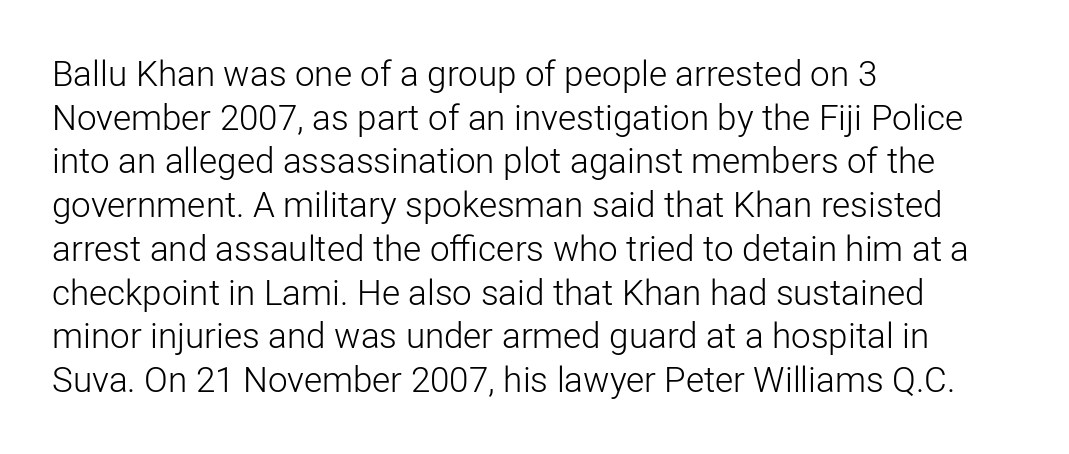
The typeface has the unassuming heft of standard copy or less. Caption: standard tracking, unaltered. A typesetter would label this face a sans. The letters stand upright; this is a roman face.
